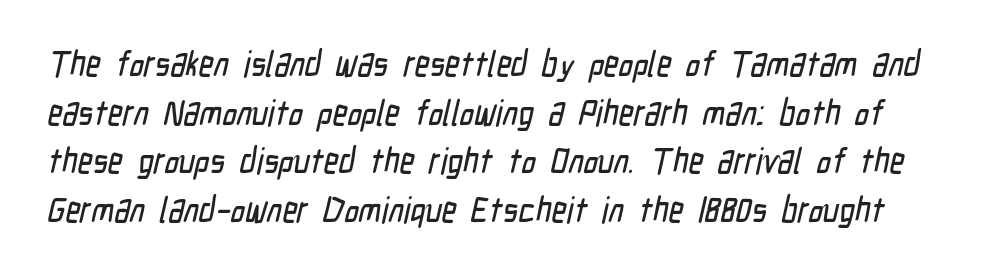
The specimen omits any rule beneath the text block's lines. This sample uses a sans-serif face. Students, note that the glyphs here touch the page at normal intervals. A typesetter would call this proportional, since set widths differ per character. One glance says typical: line gaps are just what's usual.
